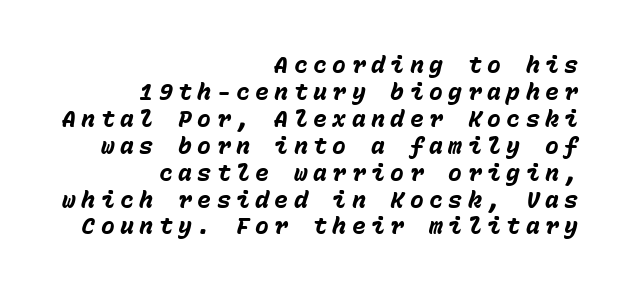
{"italic": "yes", "lean": "right", "slant_degrees": 15, "bold": "yes", "underline": "no", "align": "right", "line_spacing_ratio": 1.17, "letter_spacing": "wide", "letter_spacing_em": 0.24, "glyph_px": 23}
